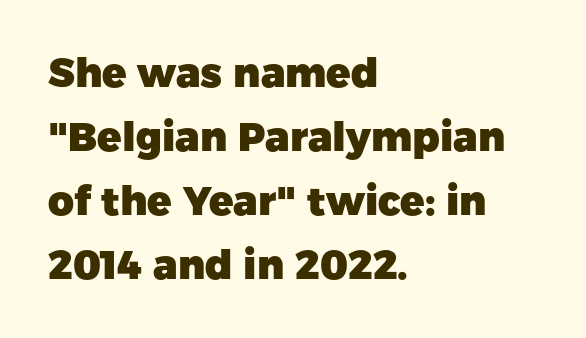
Each letter's strokes conclude bluntly, with no projecting serifs. The lines sit at an ordinary, default distance from one another. The sample has been set heavy, in full bold. The string is rendered with underlining switched off. Is there any slant? The stems are plumb. The type is set solid horizontally, with unmodified tracking.
